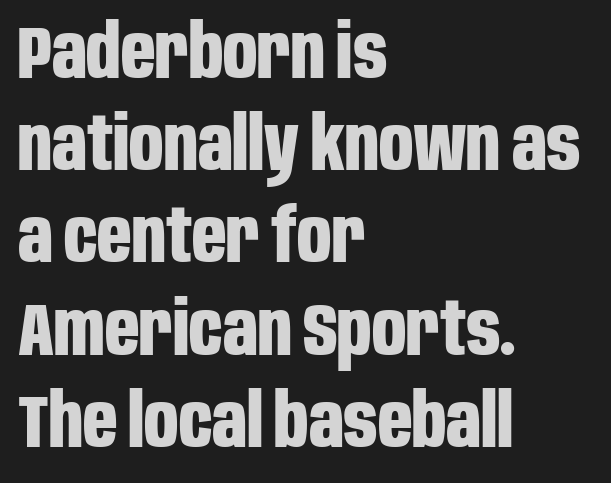
The image shows 75 px bold, condensed sans-serif type, upright; set left-aligned, line spacing 1.23x, normal letter spacing, not underlined; low stroke contrast and a large x-height.
